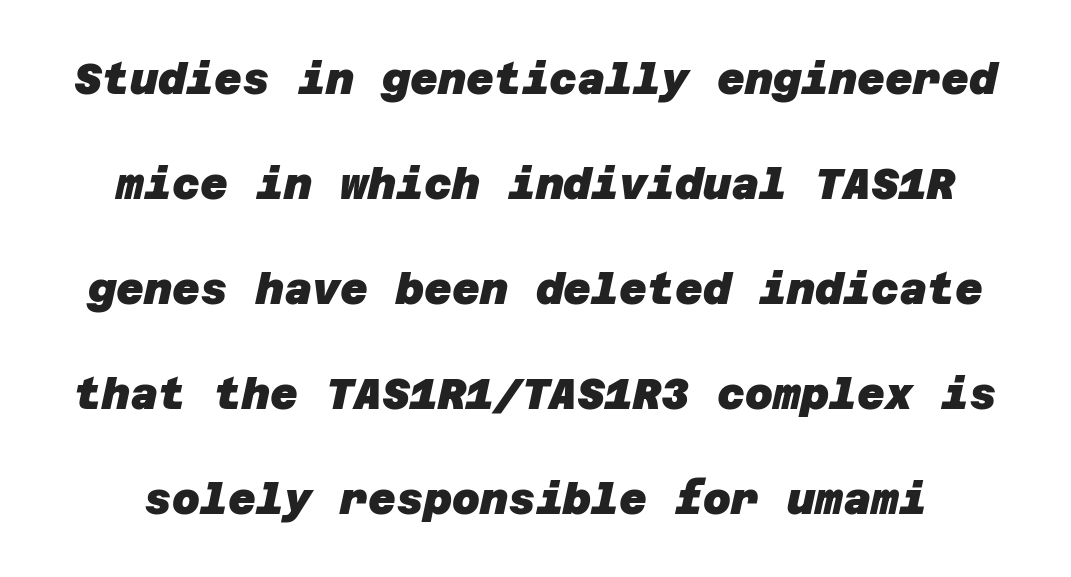
Q: Is the text bold? A: Yes.
Q: Is the typeface a serif or a sans-serif typeface? A: Sans-serif.
Q: Is the text underlined? A: No.
Q: Is the spacing between letters normal or unusually wide? A: Normal.
Q: Is the spacing between lines tight, normal or loose? A: Loose.
Q: Width (condensed, normal, or wide)? A: Normal.
Q: Stroke contrast? A: Low.
Q: x-height? A: Large.
